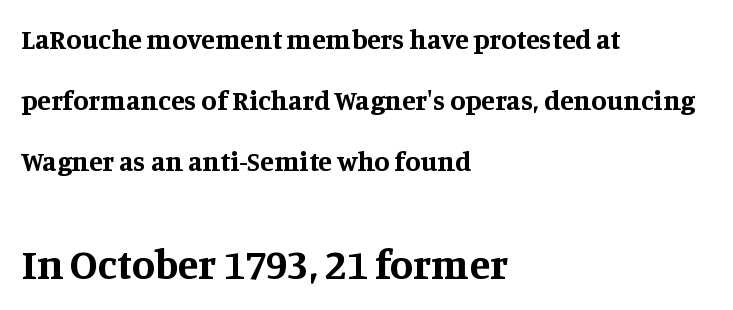
The image shows 42 px bold serif type, upright; set left-aligned, loose line spacing (2.17x), normal letter spacing, not underlined; the second (bottom) block is 1.5x larger; medium stroke contrast and a large x-height.
